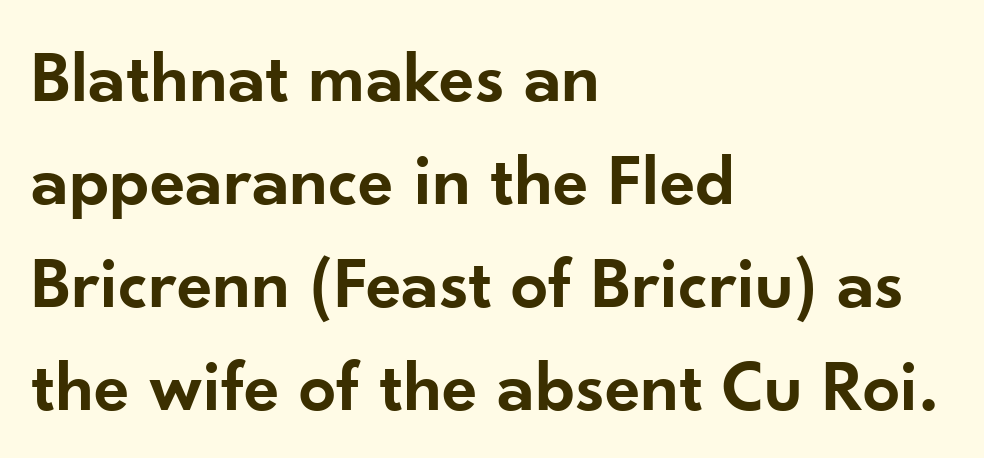
The image shows 74 px semibold sans-serif type, upright; set left-aligned, normal line spacing (1.39x), normal letter spacing, not underlined; low stroke contrast and a small x-height.
